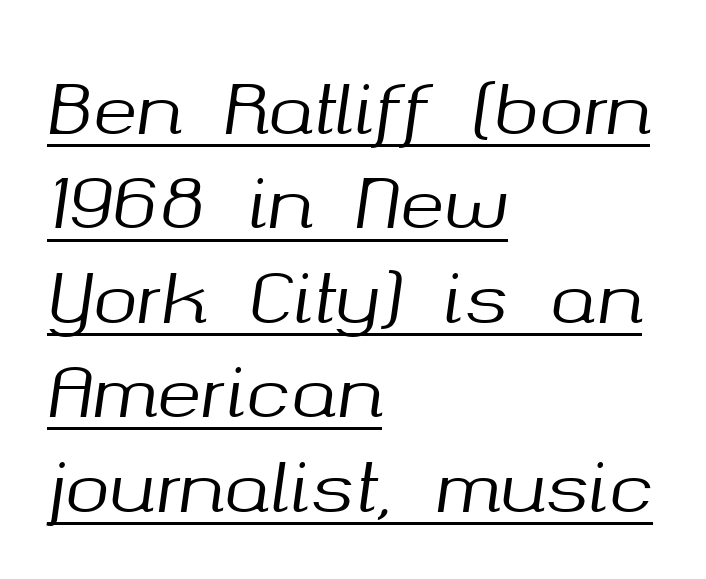
These characters rest on top of a visible drawn line. The lines in this sample share a left origin and differ only in where they stop. Looks like regular typesetting: each glyph gets only the width it needs. Designer's note — italics engaged.
